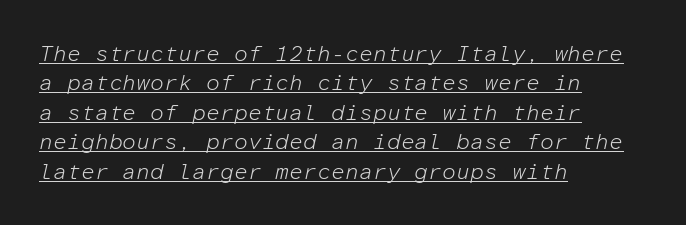
Q: Is the text bold? A: No.
Q: Is the text italic (slanted)? A: Yes, it leans right by about 12 degrees.
Q: Is the text underlined? A: Yes.
Q: How is the paragraph aligned? A: Left-aligned.
Q: Is the spacing between letters normal or unusually wide? A: Normal.
Q: Is the spacing between lines tight, normal or loose? A: Normal.
